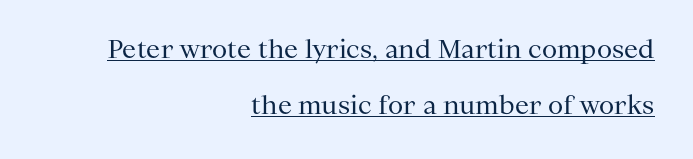
Q: Is the text bold? A: No.
Q: Is the text italic (slanted)? A: No, it is upright.
Q: Is the text underlined? A: Yes.
Q: How is the paragraph aligned? A: Right-aligned.
Q: Is the spacing between letters normal or unusually wide? A: Normal.
Q: Is the spacing between lines tight, normal or loose? A: Loose.
